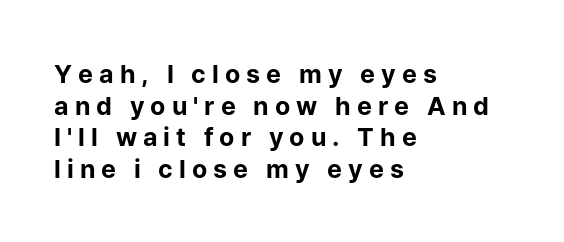
A full-strength bold gives these letters their thick strokes. The space beneath each line is pristine and unruled. Rendered with straight, roman letterforms. This block has exactly the height ordinary leading produces. The text block is weighted toward the left margin, trailing off unevenly rightward. The horizontal fit of the characters is loose and conspicuously gappy.
